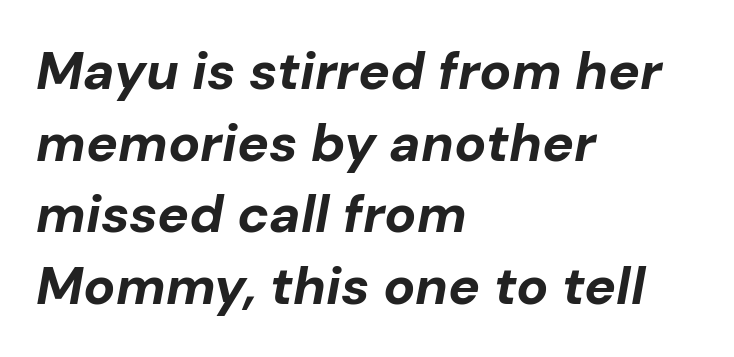
{"italic": "yes", "lean": "right", "slant_degrees": 10, "bold": "yes", "weight": "bold", "width": "normal", "stroke_contrast": "low", "x_height": "medium", "monospaced": "no", "underline": "no", "align": "left", "line_spacing": "normal", "line_spacing_ratio": 1.35, "letter_spacing": "normal", "letter_spacing_em": 0.0, "glyph_px": 53}
